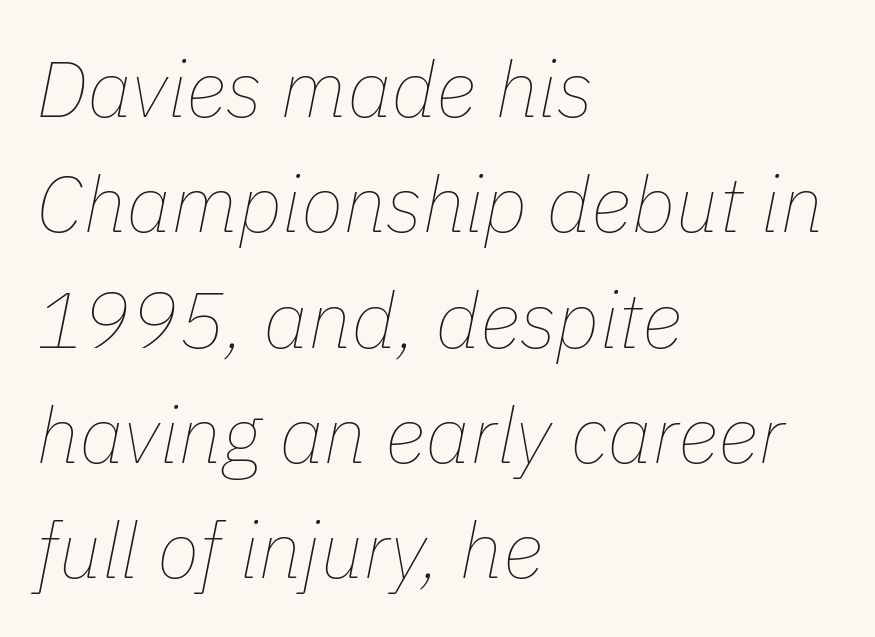
Stem width sits at or under what a default text font uses. The rendering uses natural spacing where letterforms have individual widths. Notice how descenders clear the ascenders below comfortably — that's standard leading. The gaps between neighbouring characters are ordinary and unremarkable.
